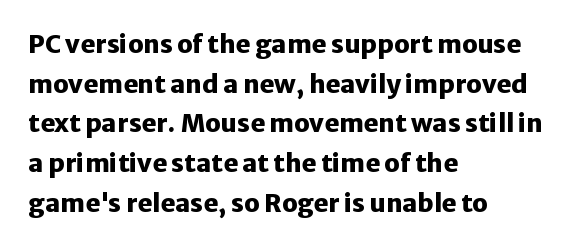
Q: Is the text bold? A: Yes.
Q: Is the text italic (slanted)? A: No, it is upright.
Q: Is the text underlined? A: No.
Q: How is the paragraph aligned? A: Left-aligned.
Q: Is the spacing between letters normal or unusually wide? A: Normal.
Q: Is the spacing between lines tight, normal or loose? A: Normal.
